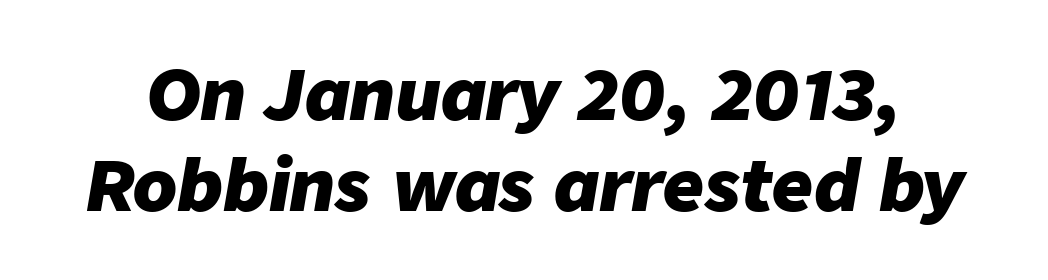
{"italic": "yes", "lean": "right", "slant_degrees": 9, "bold": "yes", "weight": "heavy", "width": "normal", "stroke_contrast": "low", "x_height": "medium", "monospaced": "no", "underline": "no", "line_spacing": "normal", "line_spacing_ratio": 1.28, "letter_spacing": "normal", "letter_spacing_em": 0.0, "glyph_px": 71}
